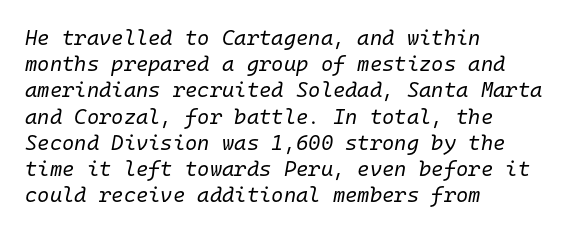
{"italic": "yes", "lean": "right", "slant_degrees": 10, "bold": "no", "underline": "no", "align": "left", "line_spacing": "normal", "line_spacing_ratio": 1.25, "letter_spacing": "normal", "letter_spacing_em": 0.0, "glyph_px": 21}
